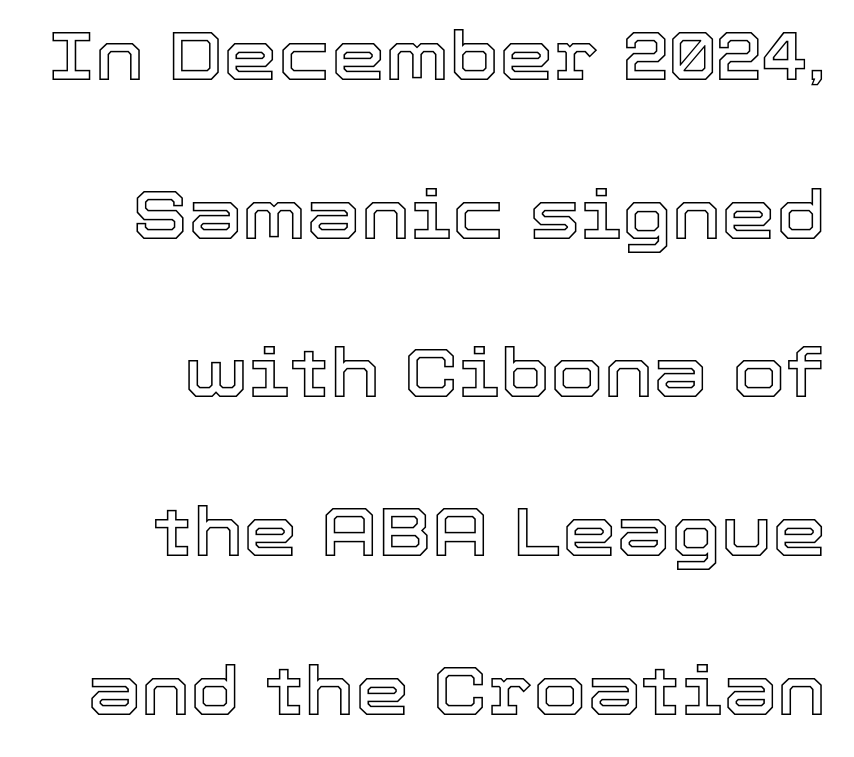
{"italic": "no", "width": "normal", "x_height": "medium", "monospaced": "no", "underline": "no", "align": "right", "line_spacing": "loose", "line_spacing_ratio": 2.3, "letter_spacing": "normal", "letter_spacing_em": 0.0, "glyph_px": 69}
